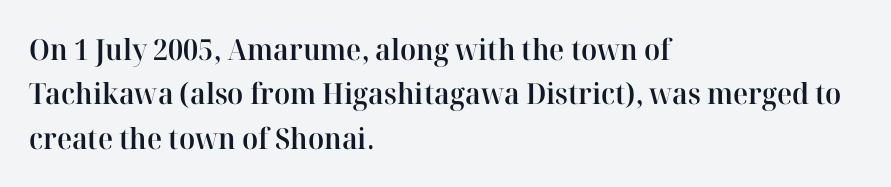
Q: Is the text bold? A: Semi-bold.
Q: Is the text italic (slanted)? A: No, it is upright.
Q: Is the typeface a serif or a sans-serif typeface? A: Serif.
Q: Is the text underlined? A: No.
Q: How is the paragraph aligned? A: Left-aligned.
Q: Is the spacing between letters normal or unusually wide? A: Normal.
Q: Is the spacing between lines tight, normal or loose? A: Normal.
Q: Width (condensed, normal, or wide)? A: Normal.
Q: Stroke contrast? A: High.
Q: x-height? A: Medium.
Q: Monospaced? A: No.
